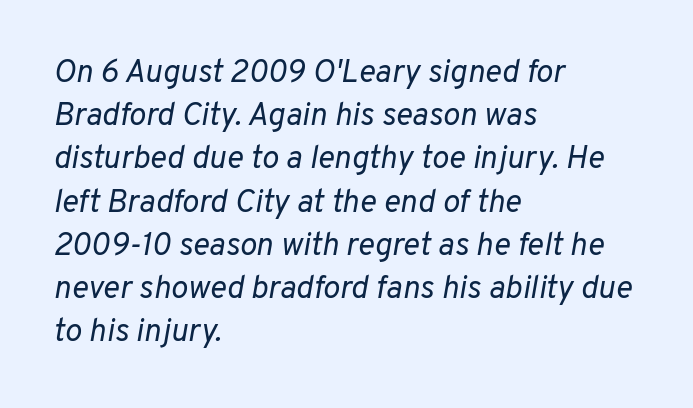
{"italic": "yes", "lean": "right", "slant_degrees": 10, "bold": "no", "weight": "regular", "width": "normal", "stroke_contrast": "low", "x_height": "medium", "monospaced": "no", "underline": "no", "align": "left", "line_spacing": "normal", "line_spacing_ratio": 1.35, "letter_spacing": "normal", "letter_spacing_em": 0.0, "glyph_px": 32}
